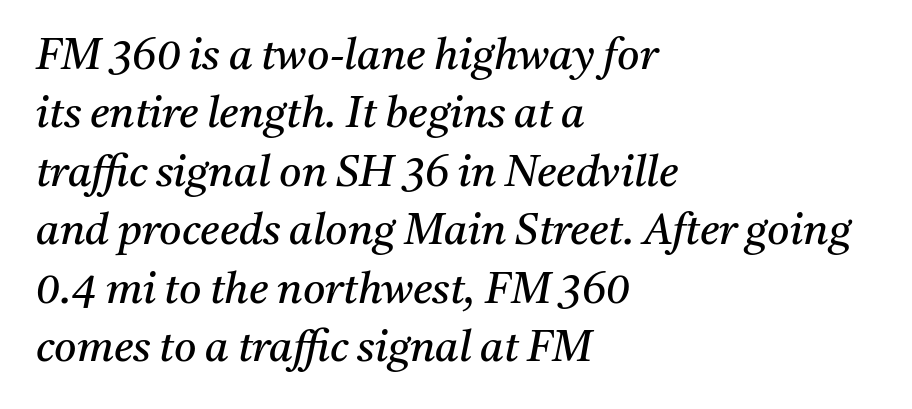
{"serif": "yes", "italic": "yes", "lean": "right", "slant_degrees": 11, "bold": "no", "weight": "regular", "width": "normal", "stroke_contrast": "medium", "x_height": "medium", "monospaced": "no", "underline": "no", "align": "left", "line_spacing": "normal", "line_spacing_ratio": 1.36, "letter_spacing": "normal", "letter_spacing_em": 0.0, "glyph_px": 43}
